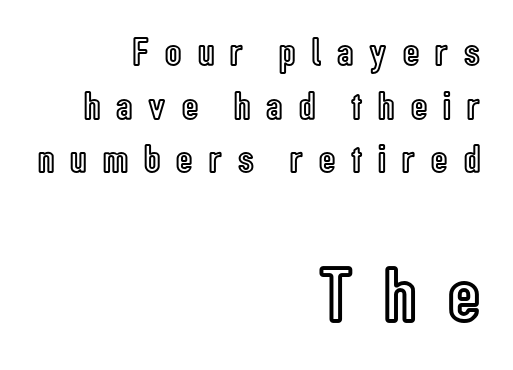
The image shows 79 px condensed type, upright; set right-aligned, normal line spacing (1.34x), unusually wide letter spacing (+0.4 em), not underlined; the second (bottom) block is 1.98x larger; a medium x-height.
